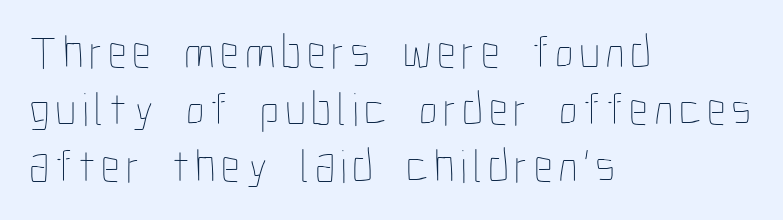
The image shows 47 px thin, condensed type, upright; set left-aligned, line spacing 1.21x, not underlined; low stroke contrast and a medium x-height.
